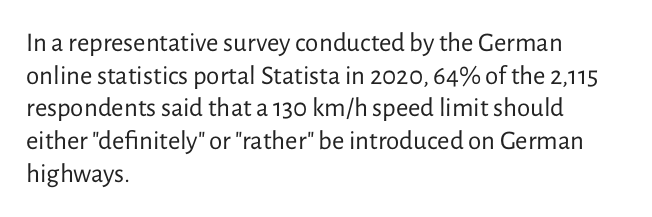
The image shows 27 px text type, upright; set left-aligned, line spacing 1.21x, normal letter spacing, not underlined.
